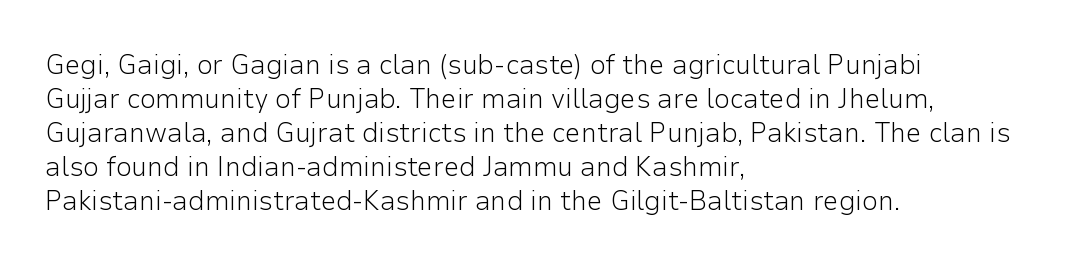
Q: Is the text bold? A: No.
Q: Is the text italic (slanted)? A: No, it is upright.
Q: Is the typeface a serif or a sans-serif typeface? A: Sans-serif.
Q: Is the text underlined? A: No.
Q: How is the paragraph aligned? A: Left-aligned.
Q: Is the spacing between letters normal or unusually wide? A: Normal.
Q: Width (condensed, normal, or wide)? A: Normal.
Q: Stroke contrast? A: Low.
Q: x-height? A: Medium.
Q: Monospaced? A: No.
